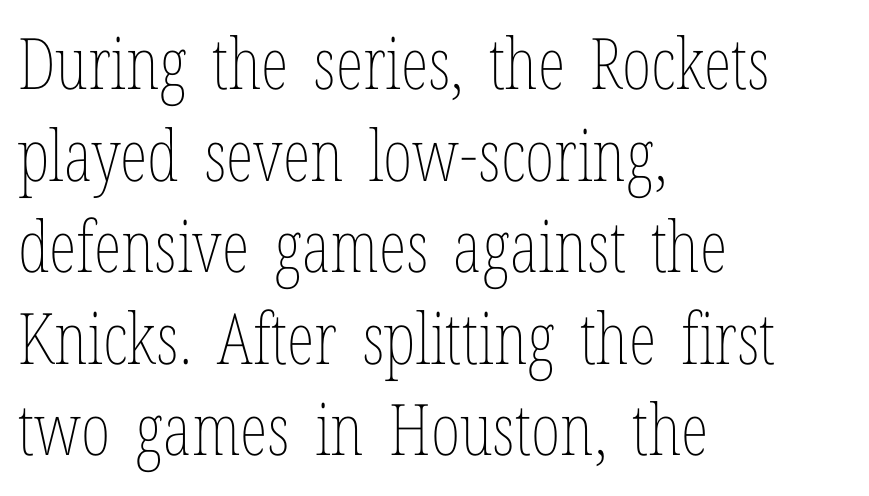
{"italic": "no", "bold": "no", "weight": "thin", "width": "condensed", "stroke_contrast": "low", "x_height": "medium", "monospaced": "no", "underline": "no", "align": "left", "line_spacing": "normal", "line_spacing_ratio": 1.29, "letter_spacing": "normal", "letter_spacing_em": 0.0, "glyph_px": 71}
